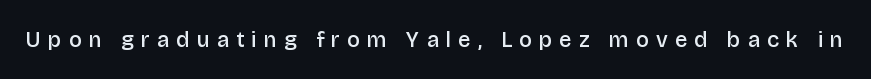
{"italic": "no", "bold": "semi", "underline": "no", "letter_spacing": "wide", "letter_spacing_em": 0.33, "glyph_px": 22}
